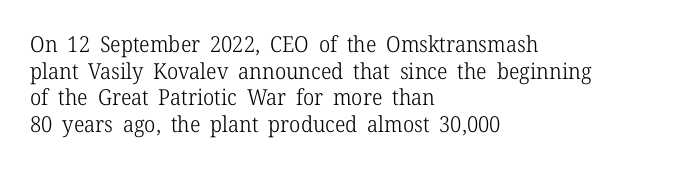
The image shows 22 px text type, upright; set left-aligned, line spacing 1.21x, normal letter spacing, not underlined.
